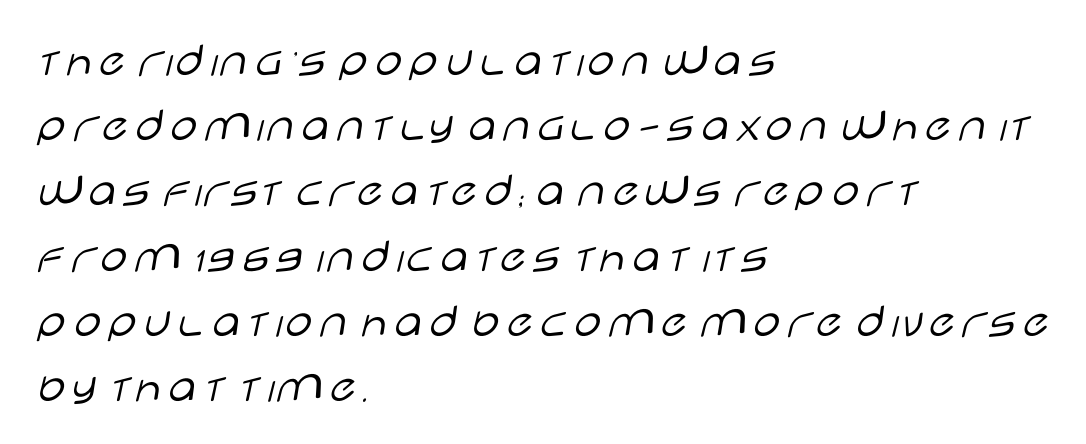
The image shows 49 px light, wide sans-serif type; set left-aligned, normal line spacing (1.33x), normal letter spacing, not underlined; low stroke contrast and a large x-height.
